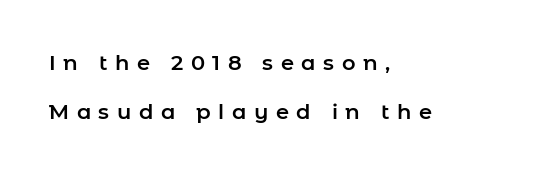
The typesetter chose a ragged-right arrangement here. The string is rendered with underlining switched off. No italicization has been applied; the sample stays upright. How would I describe the line gaps? Wide and relaxed. Spacing between characters has been opened up far beyond the box default.
